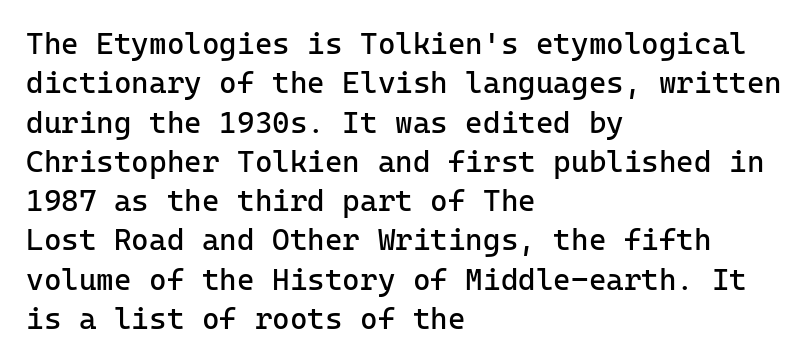
The lines are quadded left. The letters sit at their default tracking, neither squeezed nor spread. Evenly set lines give the paragraph a standard silhouette. To sum up the face: it is a sans, with no serifs.
